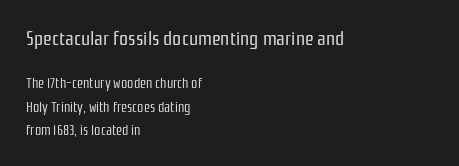
The image shows 20 px text type, upright; set left-aligned, normal line spacing (1.67x), normal letter spacing, not underlined; the first (top) block is 1.43x larger.
